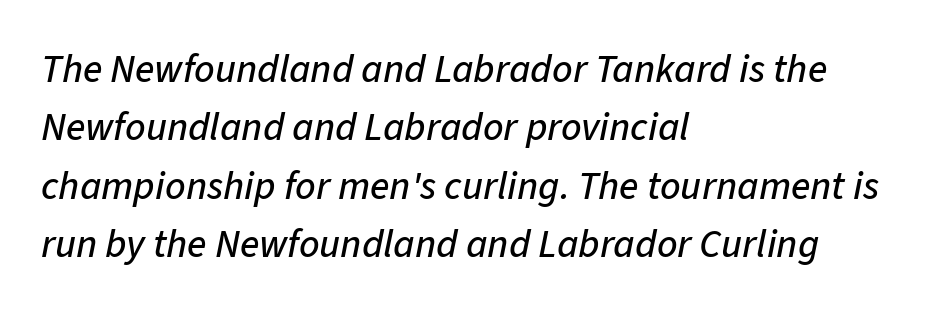
The image shows 40 px text type, italic (leaning right); set left-aligned, normal line spacing (1.46x), normal letter spacing, not underlined; low stroke contrast and a medium x-height.
